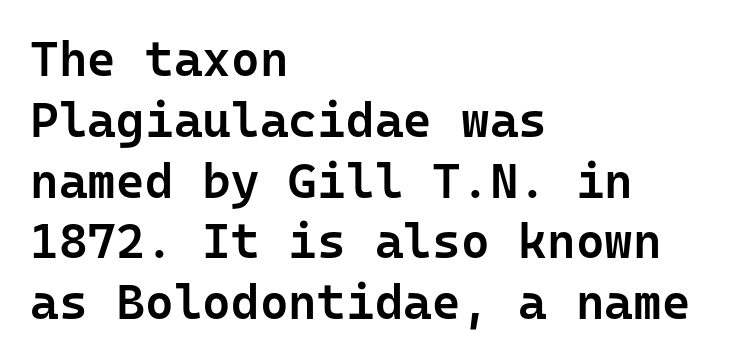
{"serif": "no", "italic": "no", "bold": "semi", "weight": "semibold", "width": "normal", "stroke_contrast": "low", "x_height": "medium", "monospaced": "yes", "underline": "no", "align": "left", "line_spacing_ratio": 1.24, "letter_spacing": "normal", "letter_spacing_em": 0.0, "glyph_px": 49}
